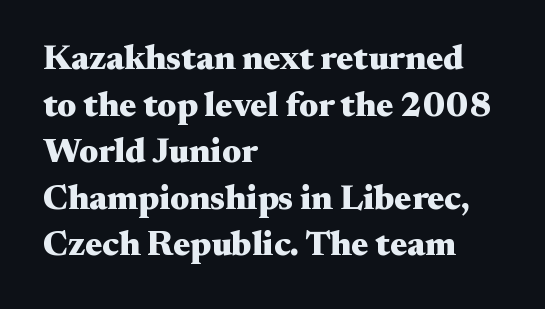
No word sits above an underline. The rendering uses natural spacing where letterforms have individual widths. Line spacing here is normal. The paragraph shown leans on its left margin.
